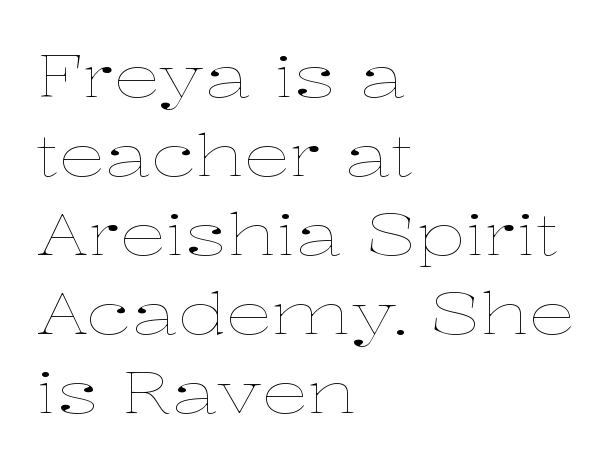
The image shows 58 px thin, wide type, upright; set left-aligned, normal line spacing (1.36x), normal letter spacing, not underlined; low stroke contrast and a medium x-height.
